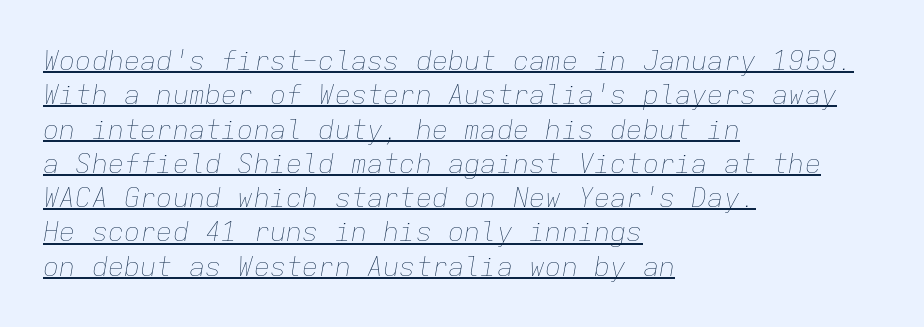
Q: Is the text bold? A: No.
Q: Is the text italic (slanted)? A: Yes, it leans right by about 9 degrees.
Q: Is the text underlined? A: Yes.
Q: How is the paragraph aligned? A: Left-aligned.
Q: Is the spacing between letters normal or unusually wide? A: Normal.
Q: Is the spacing between lines tight, normal or loose? A: Normal.
